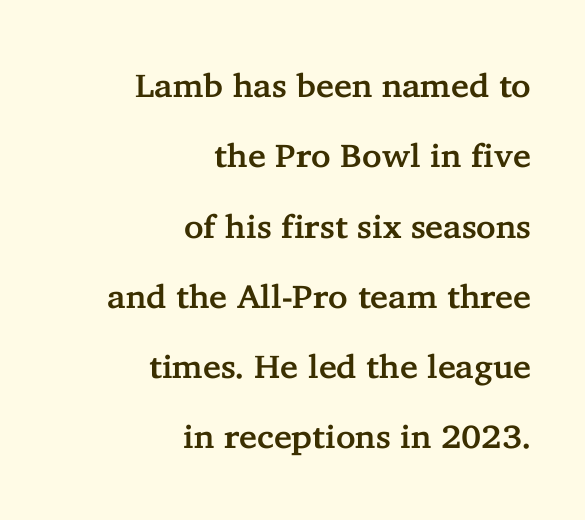
Q: Is the text italic (slanted)? A: No, it is upright.
Q: Is the typeface a serif or a sans-serif typeface? A: Serif.
Q: Is the text underlined? A: No.
Q: How is the paragraph aligned? A: Right-aligned.
Q: Is the spacing between letters normal or unusually wide? A: Normal.
Q: Is the spacing between lines tight, normal or loose? A: Loose.
Q: Width (condensed, normal, or wide)? A: Normal.
Q: Stroke contrast? A: Low.
Q: x-height? A: Medium.
Q: Monospaced? A: No.
